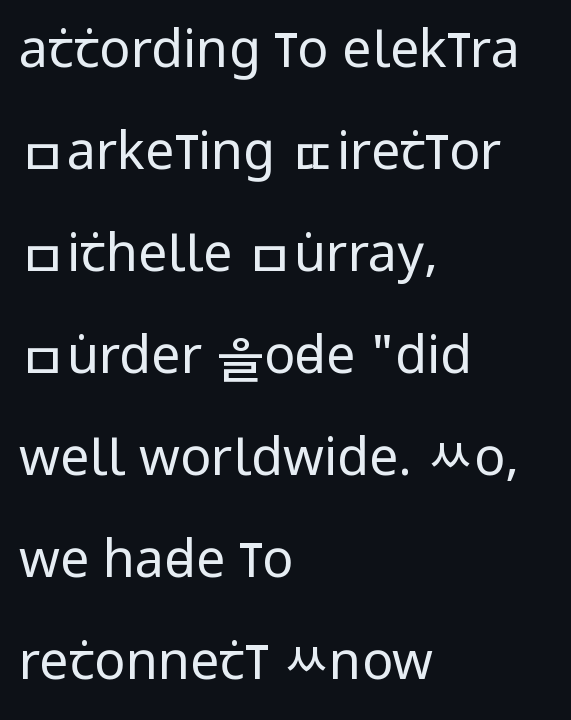
Visually the block forms a straight wall on the left and a jagged coastline on the right. The rendering uses a large line-height, opening up the rows. The typeface chosen for these lines omits serifs. Type without underlining.
